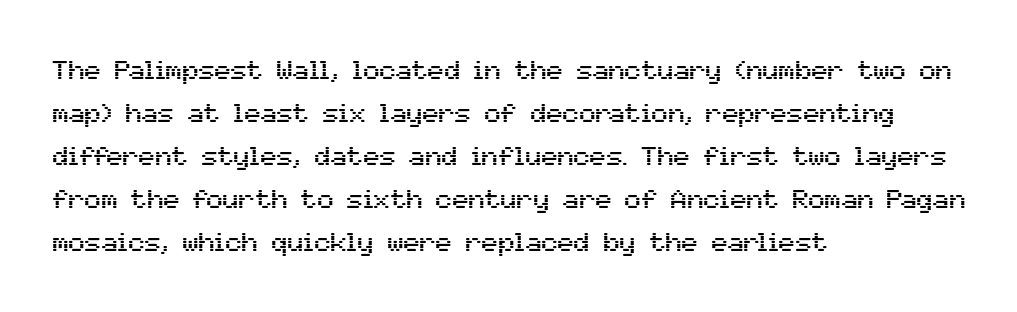
Q: Is the text italic (slanted)? A: No, it is upright.
Q: Is the text underlined? A: No.
Q: How is the paragraph aligned? A: Left-aligned.
Q: Is the spacing between letters normal or unusually wide? A: Normal.
Q: Is the spacing between lines tight, normal or loose? A: Normal.
